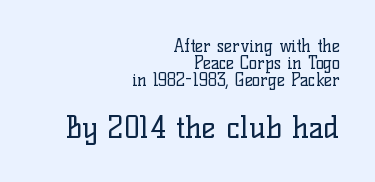
Q: Is the text bold? A: No.
Q: Is the text italic (slanted)? A: No, it is upright.
Q: Is the typeface a serif or a sans-serif typeface? A: Serif.
Q: Is the text underlined? A: No.
Q: How is the paragraph aligned? A: Right-aligned.
Q: Is the spacing between letters normal or unusually wide? A: Normal.
Q: Is the spacing between lines tight, normal or loose? A: Tight.
Q: Which block of text is set in a larger size, the first (top) or the second (bottom)? A: The second (bottom) one.
Q: Width (condensed, normal, or wide)? A: Normal.
Q: Stroke contrast? A: Low.
Q: x-height? A: Medium.
Q: Monospaced? A: No.
